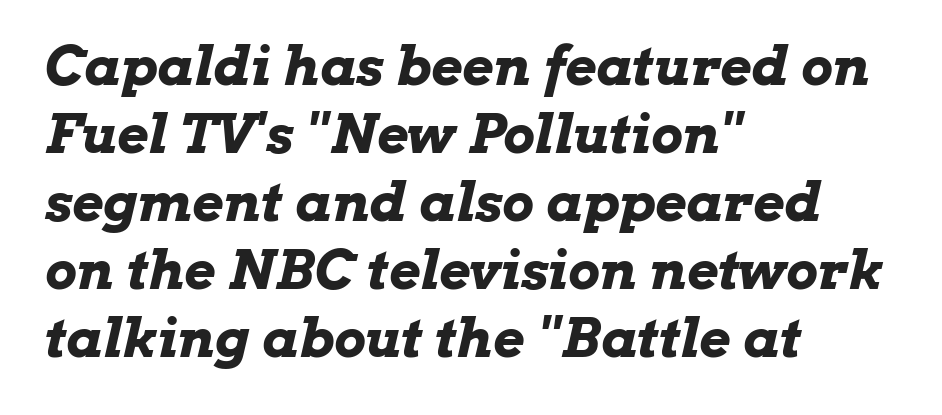
Q: Is the text bold? A: Yes.
Q: Is the text italic (slanted)? A: Yes, it leans right by about 13 degrees.
Q: Is the text underlined? A: No.
Q: How is the paragraph aligned? A: Left-aligned.
Q: Is the spacing between letters normal or unusually wide? A: Normal.
Q: Is the spacing between lines tight, normal or loose? A: Normal.
Q: Width (condensed, normal, or wide)? A: Wide.
Q: Stroke contrast? A: Low.
Q: x-height? A: Medium.
Q: Monospaced? A: No.
